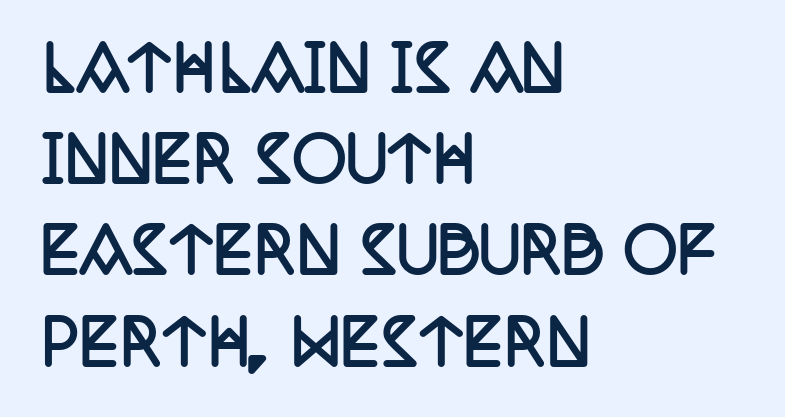
{"serif": "yes", "italic": "no", "bold": "yes", "weight": "semibold", "width": "condensed", "stroke_contrast": "low", "x_height": "large", "monospaced": "no", "underline": "no", "align": "left", "line_spacing": "normal", "line_spacing_ratio": 1.52, "letter_spacing": "normal", "letter_spacing_em": 0.0, "glyph_px": 60}
